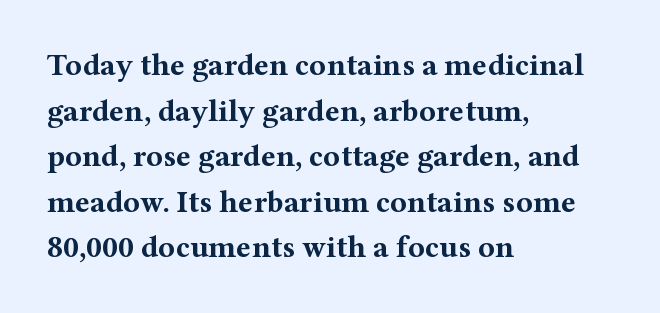
Q: Is the text bold? A: Yes.
Q: Is the text italic (slanted)? A: No, it is upright.
Q: Is the typeface a serif or a sans-serif typeface? A: Serif.
Q: Is the text underlined? A: No.
Q: How is the paragraph aligned? A: Left-aligned.
Q: Is the spacing between letters normal or unusually wide? A: Normal.
Q: Is the spacing between lines tight, normal or loose? A: Normal.
Q: Width (condensed, normal, or wide)? A: Wide.
Q: Stroke contrast? A: Medium.
Q: x-height? A: Medium.
Q: Monospaced? A: No.
